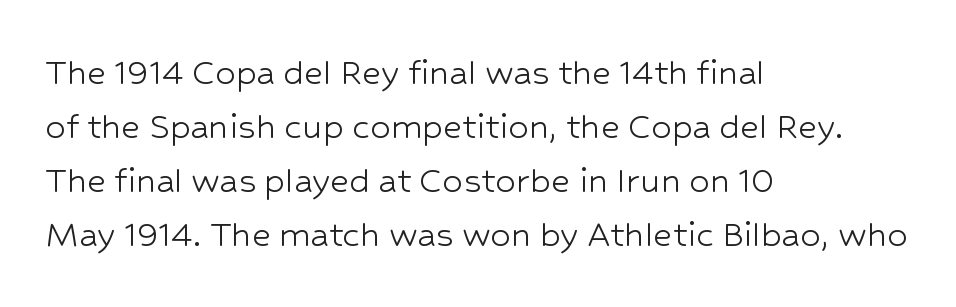
Q: Is the text bold? A: No.
Q: Is the text italic (slanted)? A: No, it is upright.
Q: Is the typeface a serif or a sans-serif typeface? A: Sans-serif.
Q: Is the text underlined? A: No.
Q: How is the paragraph aligned? A: Left-aligned.
Q: Is the spacing between letters normal or unusually wide? A: Normal.
Q: Is the spacing between lines tight, normal or loose? A: Normal.
Q: Width (condensed, normal, or wide)? A: Normal.
Q: Stroke contrast? A: Low.
Q: x-height? A: Medium.
Q: Monospaced? A: No.
